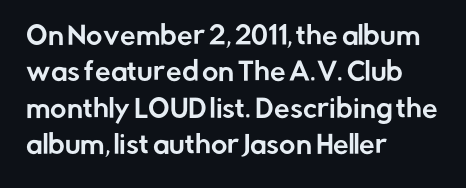
{"italic": "no", "underline": "no", "align": "left", "line_spacing": "normal", "line_spacing_ratio": 1.46, "letter_spacing": "normal", "letter_spacing_em": 0.0, "glyph_px": 25}
